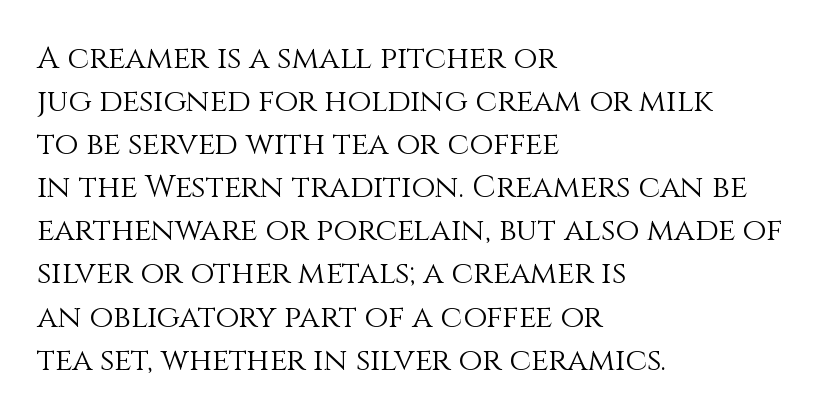
Designer's note — italics off, roman on. Nobody touched the tracking dial on this one. Where is the straight margin? On the left. Evenly set lines give the paragraph a standard silhouette.
